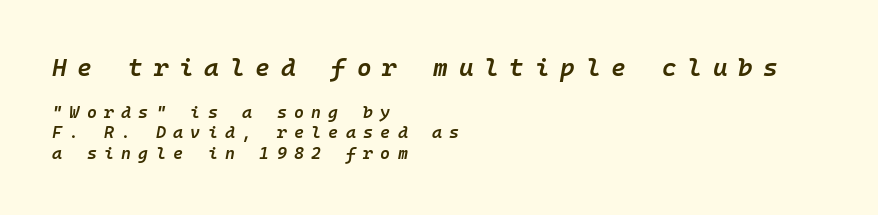
{"italic": "yes", "lean": "right", "slant_degrees": 10, "bold": "semi", "underline": "no", "align": "left", "line_spacing_ratio": 1.2, "letter_spacing": "wide", "letter_spacing_em": 0.43, "larger_block": "first", "size_ratio": 1.47, "glyph_px": 25}
